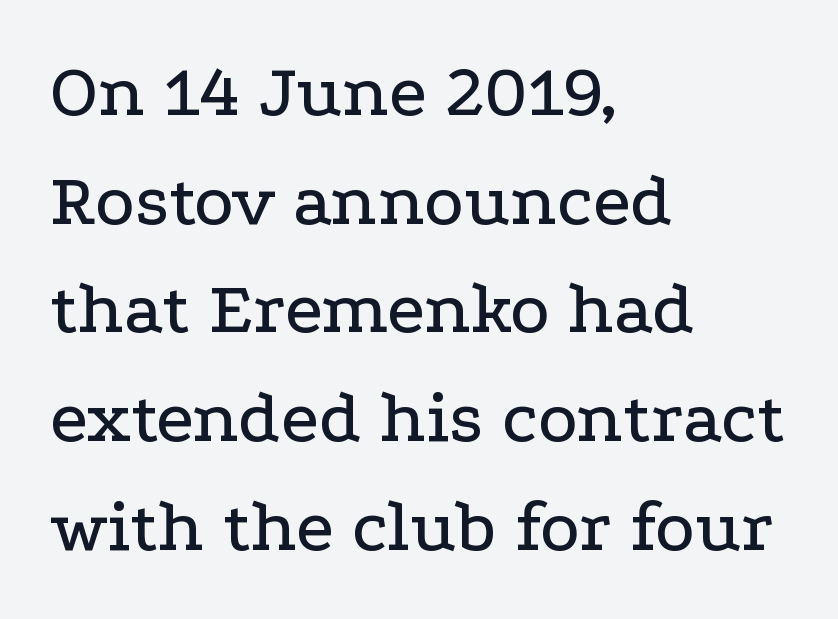
Q: Is the text italic (slanted)? A: No, it is upright.
Q: Is the typeface a serif or a sans-serif typeface? A: Serif.
Q: Is the text underlined? A: No.
Q: How is the paragraph aligned? A: Left-aligned.
Q: Is the spacing between letters normal or unusually wide? A: Normal.
Q: Is the spacing between lines tight, normal or loose? A: Normal.
Q: Width (condensed, normal, or wide)? A: Wide.
Q: Stroke contrast? A: Low.
Q: x-height? A: Medium.
Q: Monospaced? A: No.
